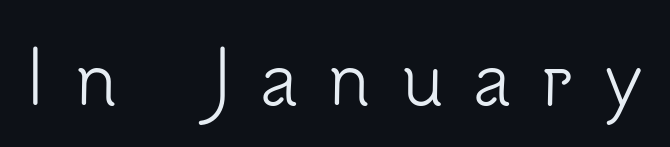
{"serif": "no", "italic": "no", "bold": "no", "weight": "light", "width": "normal", "stroke_contrast": "low", "x_height": "small", "monospaced": "no", "underline": "no", "letter_spacing": "wide", "letter_spacing_em": 0.4, "glyph_px": 72}
